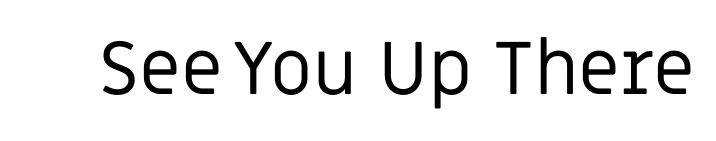
The image shows 75 px regular-weight sans-serif type, upright; set normal letter spacing, not underlined; low stroke contrast and a large x-height.
